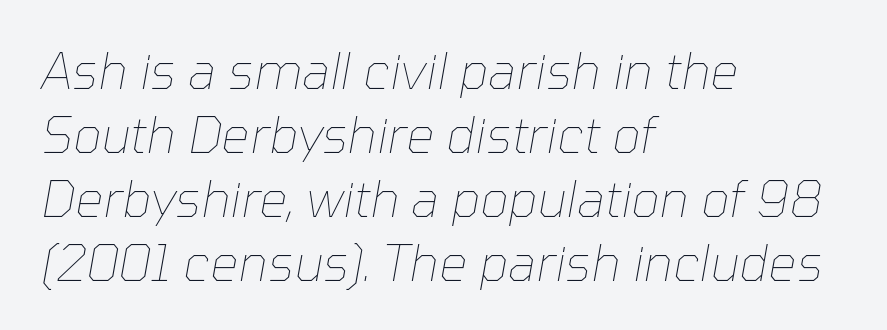
Q: Is the text bold? A: No.
Q: Is the text italic (slanted)? A: Yes, it leans right by about 10 degrees.
Q: Is the text underlined? A: No.
Q: How is the paragraph aligned? A: Left-aligned.
Q: Is the spacing between letters normal or unusually wide? A: Normal.
Q: Is the spacing between lines tight, normal or loose? A: Normal.
Q: Width (condensed, normal, or wide)? A: Normal.
Q: Stroke contrast? A: Low.
Q: x-height? A: Medium.
Q: Monospaced? A: No.
